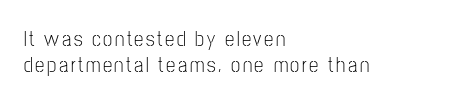
The image shows 21 px text type, upright; set left-aligned, line spacing 1.24x, not underlined.
